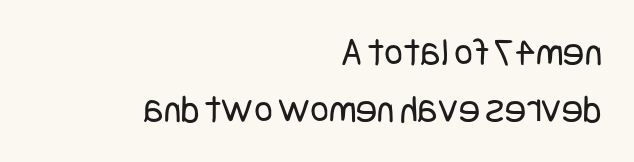
The image shows 40 px regular-weight, condensed sans-serif type, upright; set right-aligned, normal line spacing (1.43x), normal letter spacing, not underlined; low stroke contrast and a large x-height.
